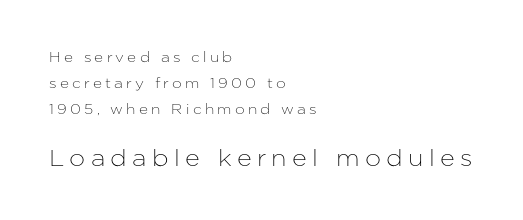
The tracking reads as deliberately expanded to a designer's eye. Line starts are locked; line ends wander. Tall strokes in this sample are plumb rather than angled. Descender tails drop into unmarked territory.
